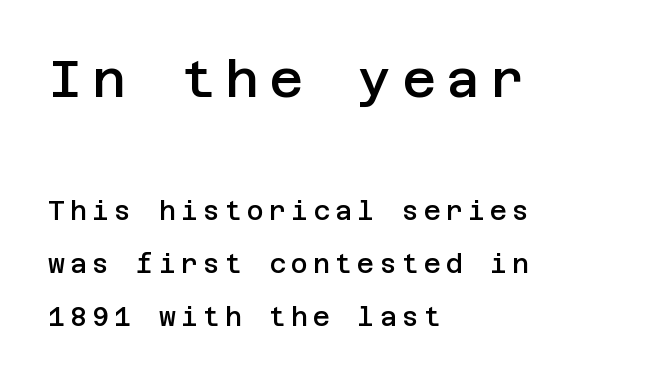
Teacher's note: observe the even left margin — that is flush-left alignment. Students, observe: this is what heavily led, spacious text looks like. Ordinary non-slanted type is in use. Honestly, the letter spacing is so wide it's the main thing you notice.
